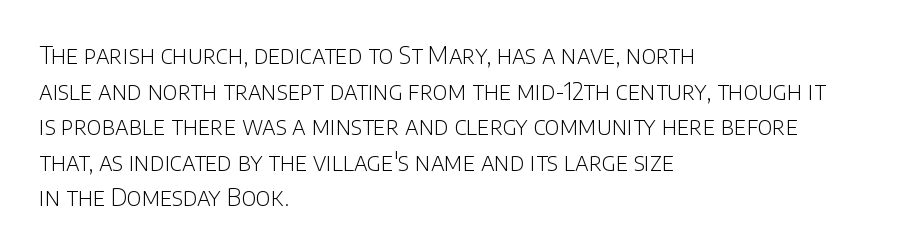
The image shows 24 px text type, upright; set left-aligned, normal line spacing (1.48x), normal letter spacing, not underlined.
